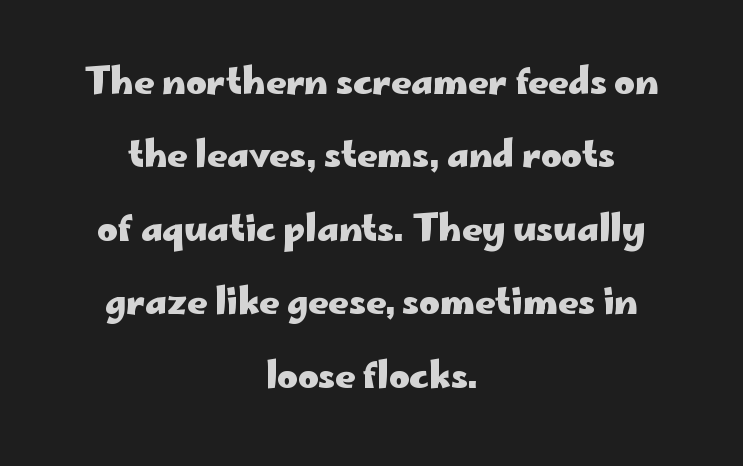
Q: Is the text bold? A: Yes.
Q: Is the text italic (slanted)? A: No, it is upright.
Q: Is the typeface a serif or a sans-serif typeface? A: Sans-serif.
Q: Is the text underlined? A: No.
Q: How is the paragraph aligned? A: Centered.
Q: Is the spacing between letters normal or unusually wide? A: Normal.
Q: Is the spacing between lines tight, normal or loose? A: Loose.
Q: Width (condensed, normal, or wide)? A: Wide.
Q: Stroke contrast? A: Low.
Q: x-height? A: Small.
Q: Monospaced? A: No.
